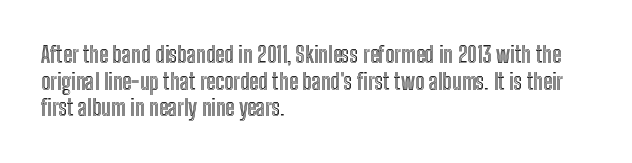
Q: Is the text italic (slanted)? A: No, it is upright.
Q: Is the text underlined? A: No.
Q: How is the paragraph aligned? A: Left-aligned.
Q: Is the spacing between letters normal or unusually wide? A: Normal.
